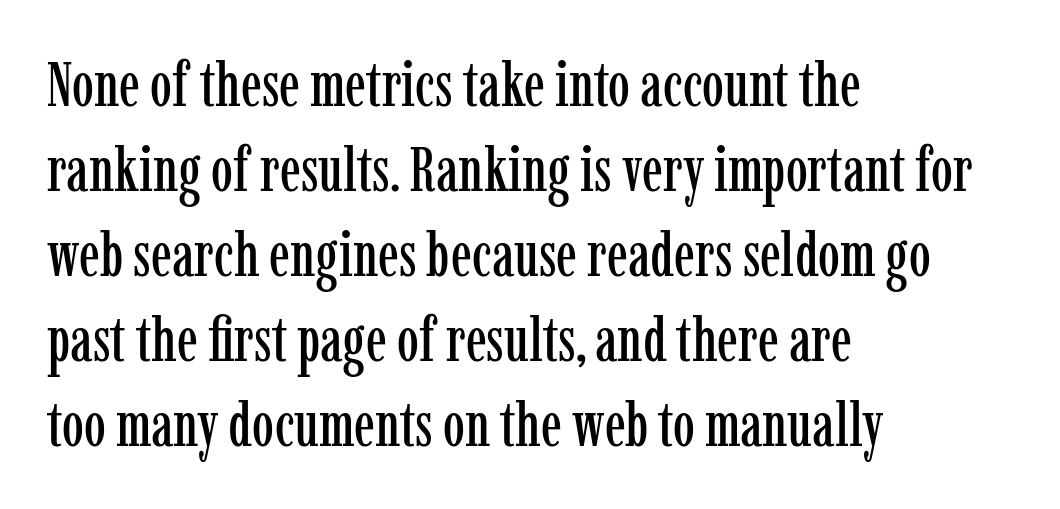
{"serif": "yes", "italic": "no", "width": "condensed", "stroke_contrast": "low", "x_height": "medium", "monospaced": "no", "underline": "no", "align": "left", "line_spacing": "normal", "line_spacing_ratio": 1.37, "letter_spacing": "normal", "letter_spacing_em": 0.0, "glyph_px": 62}
